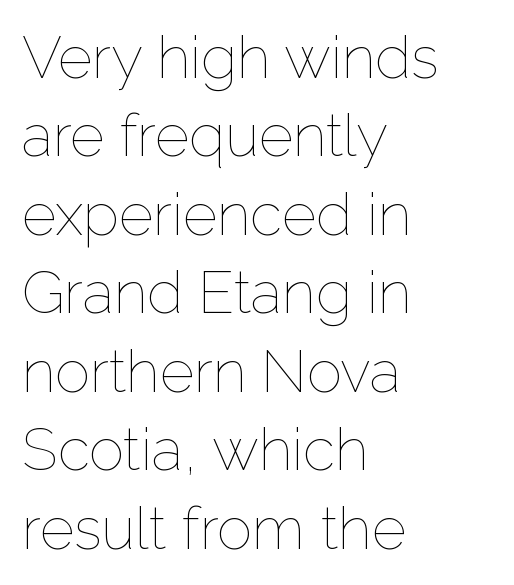
The image shows 59 px thin type, upright; set left-aligned, normal line spacing (1.33x), normal letter spacing, not underlined; low stroke contrast and a medium x-height.
